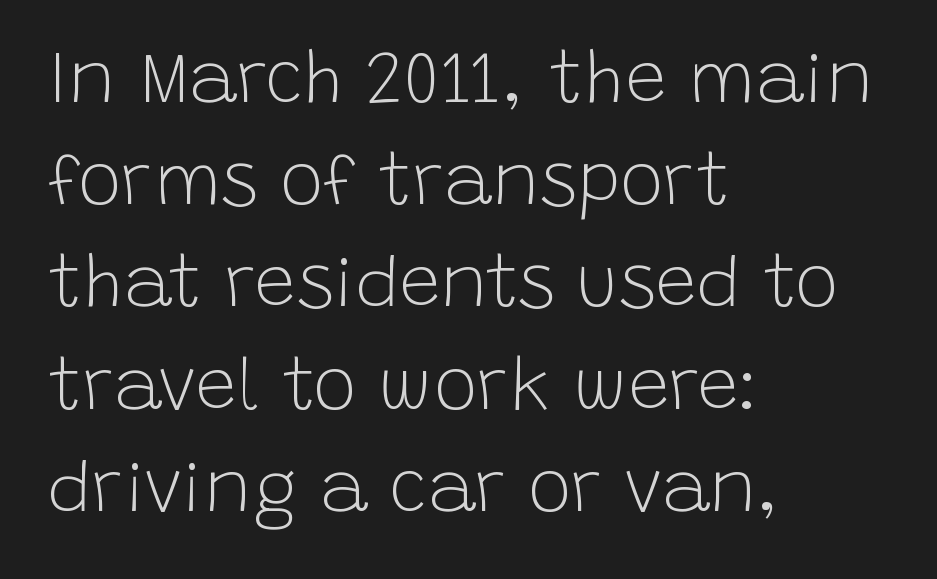
Q: Is the text bold? A: No.
Q: Is the text italic (slanted)? A: No, it is upright.
Q: Is the typeface a serif or a sans-serif typeface? A: Sans-serif.
Q: Is the text underlined? A: No.
Q: How is the paragraph aligned? A: Left-aligned.
Q: Is the spacing between letters normal or unusually wide? A: Normal.
Q: Is the spacing between lines tight, normal or loose? A: Normal.
Q: Width (condensed, normal, or wide)? A: Normal.
Q: Stroke contrast? A: Low.
Q: x-height? A: Large.
Q: Monospaced? A: No.
